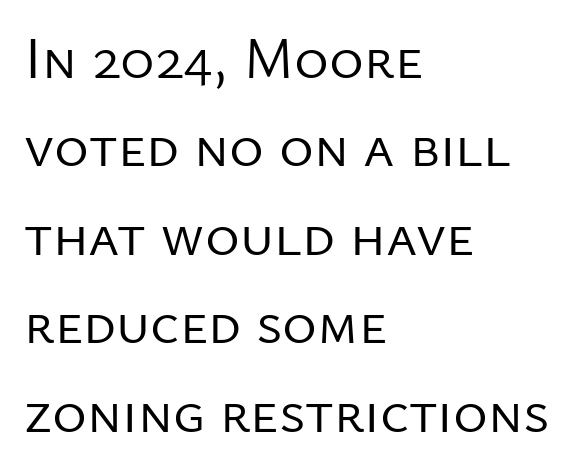
Summary of weight: not heavy and not bold. Decoration check: the copy has no underline. This is roman type, the default non-slanted kind. Students, note that the glyphs here touch the page at normal intervals. Line beginnings align vertically; line endings do not.
